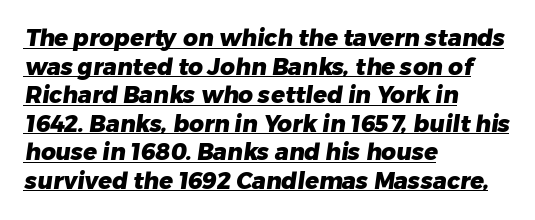
Every row of glyphs begins at an identical x-position on the left. Is the type bold? Yes — the strokes are clearly thick and heavy. The sample's only ornament is a line tracing under the words. Observe the ordinary spacing: letters are neighbours, not strangers.
